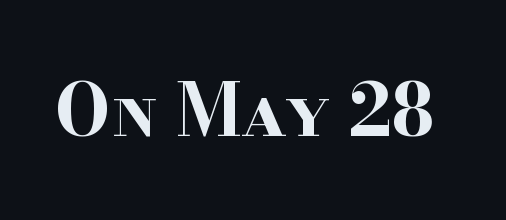
The image shows 72 px bold, wide serif type, upright; set normal letter spacing, not underlined; high stroke contrast and a small x-height.
